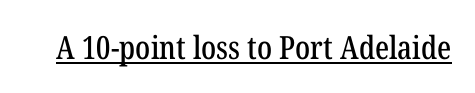
The image shows 32 px condensed serif type, upright; set normal letter spacing, underlined; low stroke contrast and a medium x-height.
